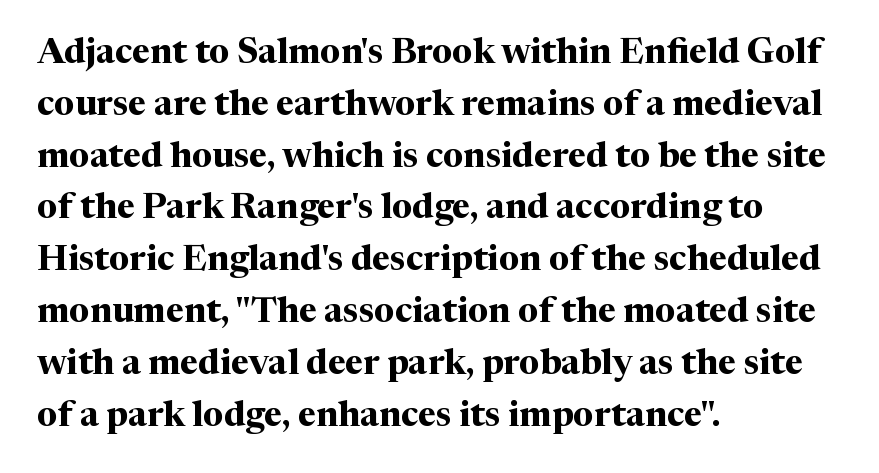
The image shows 35 px bold serif type, upright; set left-aligned, normal line spacing (1.48x), normal letter spacing, not underlined; medium stroke contrast and a medium x-height.
